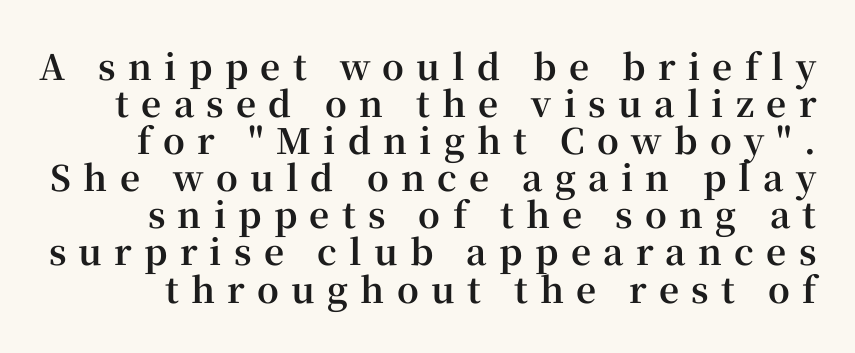
Q: Is the text bold? A: Yes.
Q: Is the text italic (slanted)? A: No, it is upright.
Q: Is the typeface a serif or a sans-serif typeface? A: Serif.
Q: Is the text underlined? A: No.
Q: Is the spacing between letters normal or unusually wide? A: Unusually wide.
Q: Is the spacing between lines tight, normal or loose? A: Tight.
Q: Width (condensed, normal, or wide)? A: Normal.
Q: Stroke contrast? A: High.
Q: x-height? A: Medium.
Q: Monospaced? A: No.
